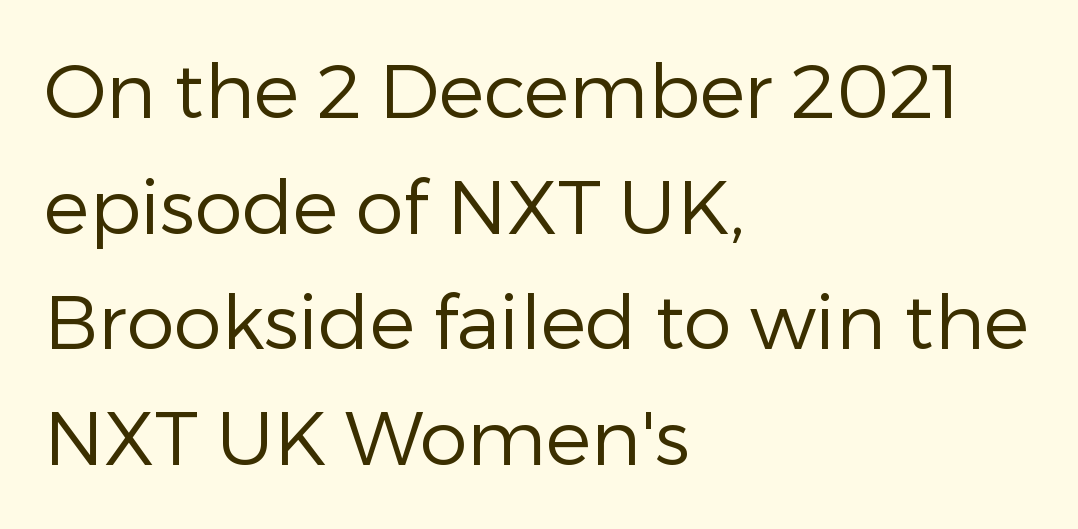
{"serif": "no", "italic": "no", "bold": "no", "weight": "regular", "width": "normal", "stroke_contrast": "low", "x_height": "medium", "monospaced": "no", "underline": "no", "align": "left", "line_spacing": "normal", "line_spacing_ratio": 1.52, "letter_spacing": "normal", "letter_spacing_em": 0.0, "glyph_px": 76}
